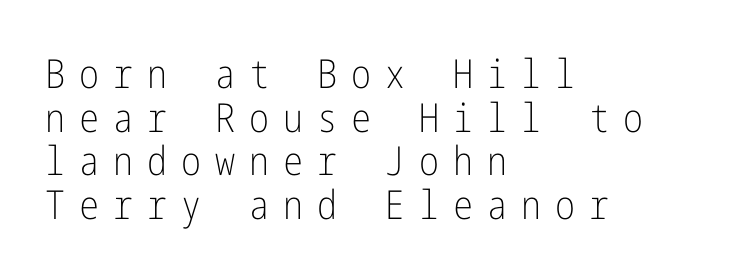
Q: Is the text bold? A: No.
Q: Is the text italic (slanted)? A: No, it is upright.
Q: Is the typeface a serif or a sans-serif typeface? A: Sans-serif.
Q: Is the text underlined? A: No.
Q: How is the paragraph aligned? A: Left-aligned.
Q: Is the spacing between letters normal or unusually wide? A: Unusually wide.
Q: Is the spacing between lines tight, normal or loose? A: Tight.
Q: Width (condensed, normal, or wide)? A: Condensed.
Q: Stroke contrast? A: Low.
Q: x-height? A: Medium.
